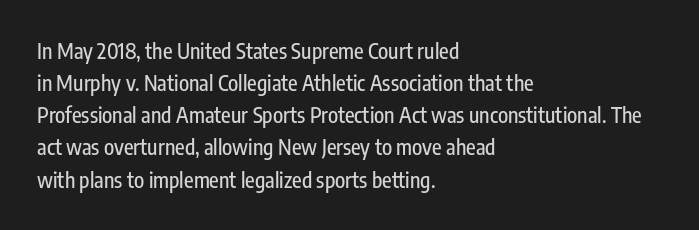
{"italic": "no", "underline": "no", "align": "left", "line_spacing": "normal", "line_spacing_ratio": 1.53, "letter_spacing": "normal", "letter_spacing_em": 0.0, "glyph_px": 21}
